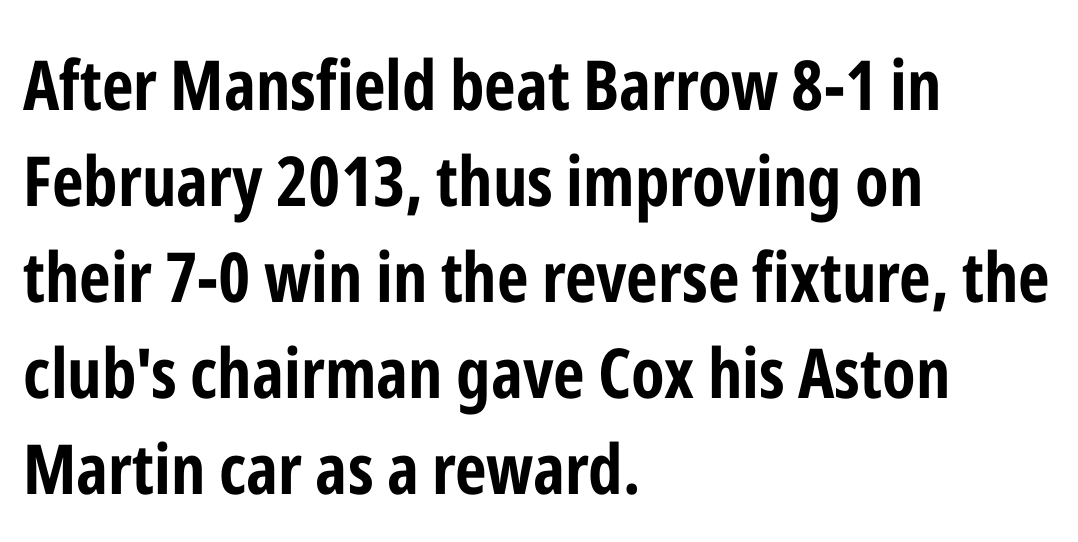
{"serif": "no", "italic": "no", "bold": "yes", "weight": "bold", "width": "condensed", "stroke_contrast": "low", "x_height": "medium", "monospaced": "no", "underline": "no", "align": "left", "line_spacing": "normal", "line_spacing_ratio": 1.39, "letter_spacing": "normal", "letter_spacing_em": 0.0, "glyph_px": 69}
